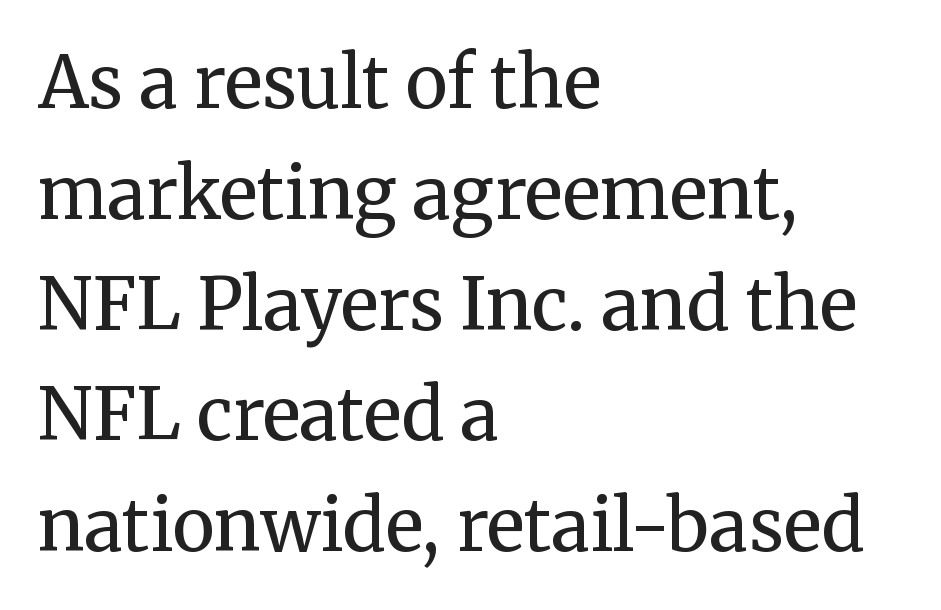
Look at the tracking — it's just the regular setting, nothing added. The rows are spaced the way most documents space them. The letters advance in unequal steps, a hallmark of proportional type. Weight: not bold — regular or lighter. Serif or sans? Serif — the stroke terminals have little feet. Layout note: lines flush left.
